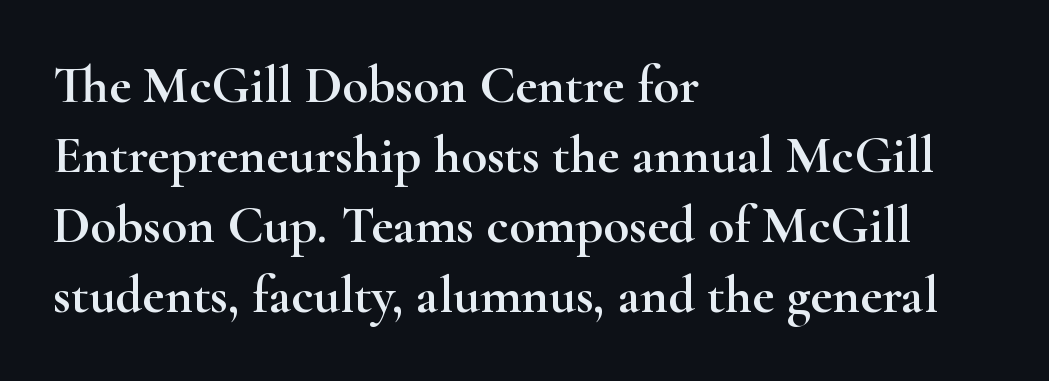
Q: Is the text italic (slanted)? A: No, it is upright.
Q: Is the typeface a serif or a sans-serif typeface? A: Serif.
Q: Is the text underlined? A: No.
Q: How is the paragraph aligned? A: Left-aligned.
Q: Is the spacing between letters normal or unusually wide? A: Normal.
Q: Is the spacing between lines tight, normal or loose? A: Normal.
Q: Width (condensed, normal, or wide)? A: Wide.
Q: Stroke contrast? A: High.
Q: x-height? A: Small.
Q: Monospaced? A: No.
